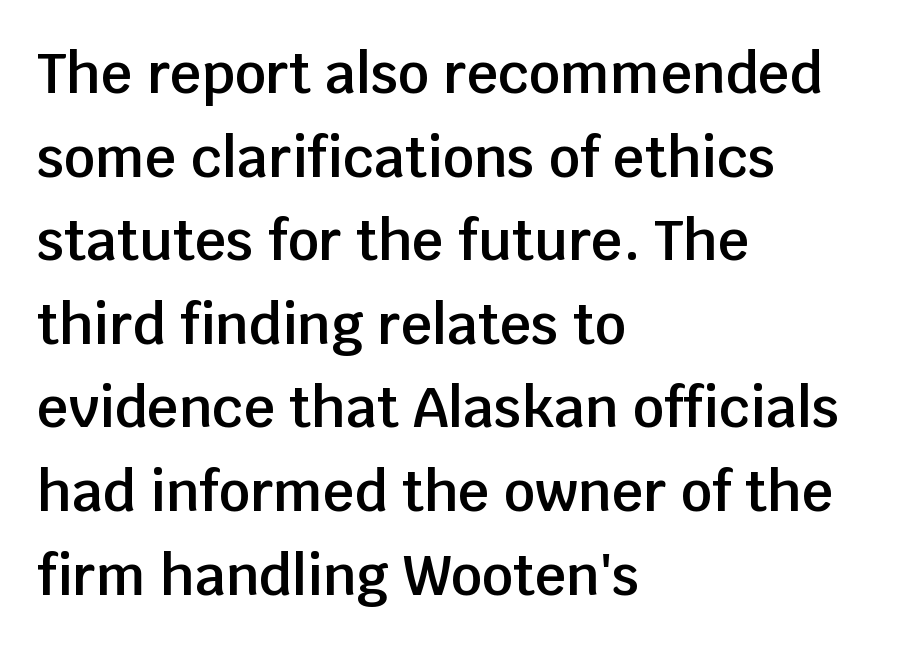
Vertical spacing — default. Each word holds together tightly as a unit, with standard inter-letter gaps. The type sits square on the baseline with zero lean. Typeset ragged right — the left edge is the straight one. Each letter keeps its own natural width here, so spacing adapts to shape.
